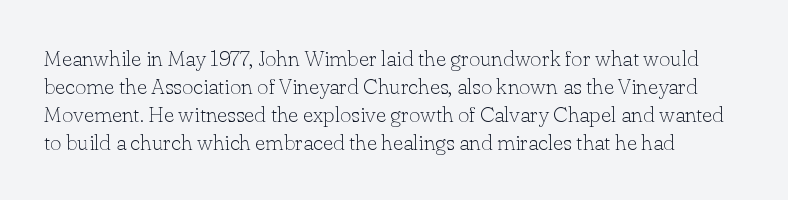
{"italic": "no", "bold": "no", "underline": "no", "line_spacing": "normal", "line_spacing_ratio": 1.27, "letter_spacing": "normal", "letter_spacing_em": 0.0, "glyph_px": 22}
